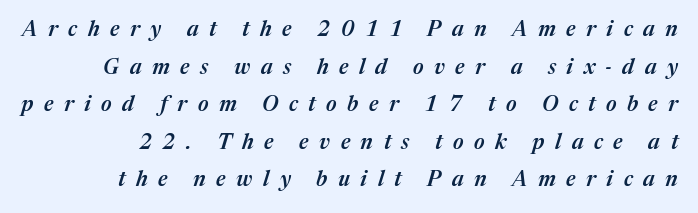
{"italic": "yes", "lean": "right", "slant_degrees": 17, "bold": "semi", "underline": "no", "line_spacing_ratio": 1.79, "letter_spacing": "wide", "letter_spacing_em": 0.5, "glyph_px": 21}
